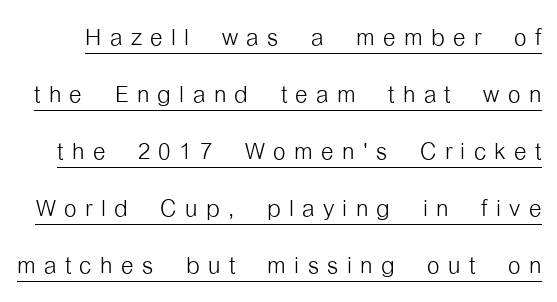
The image shows 32 px light, condensed sans-serif type, upright; set line spacing 1.78x, unusually wide letter spacing (+0.26 em), underlined; low stroke contrast and a medium x-height.
